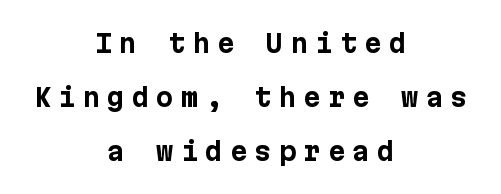
Q: Is the text bold? A: Yes.
Q: Is the text italic (slanted)? A: No, it is upright.
Q: Is the text underlined? A: No.
Q: How is the paragraph aligned? A: Centered.
Q: Is the spacing between letters normal or unusually wide? A: Unusually wide.
Q: Is the spacing between lines tight, normal or loose? A: Loose.
